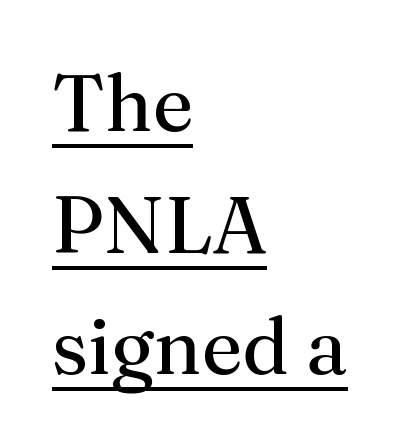
Q: Is the text bold? A: No.
Q: Is the text italic (slanted)? A: No, it is upright.
Q: Is the typeface a serif or a sans-serif typeface? A: Serif.
Q: Is the text underlined? A: Yes.
Q: How is the paragraph aligned? A: Left-aligned.
Q: Is the spacing between letters normal or unusually wide? A: Normal.
Q: Is the spacing between lines tight, normal or loose? A: Normal.
Q: Width (condensed, normal, or wide)? A: Normal.
Q: Stroke contrast? A: Medium.
Q: x-height? A: Medium.
Q: Monospaced? A: No.
